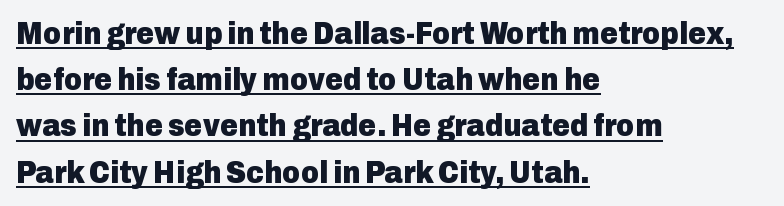
Q: Is the text bold? A: Yes.
Q: Is the text italic (slanted)? A: No, it is upright.
Q: Is the typeface a serif or a sans-serif typeface? A: Sans-serif.
Q: Is the text underlined? A: Yes.
Q: How is the paragraph aligned? A: Left-aligned.
Q: Is the spacing between letters normal or unusually wide? A: Normal.
Q: Is the spacing between lines tight, normal or loose? A: Normal.
Q: Width (condensed, normal, or wide)? A: Normal.
Q: Stroke contrast? A: Low.
Q: x-height? A: Medium.
Q: Monospaced? A: No.
